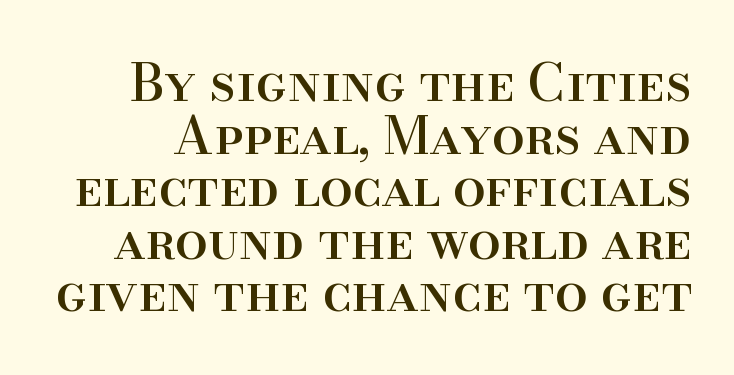
{"serif": "yes", "italic": "no", "width": "normal", "stroke_contrast": "high", "x_height": "small", "monospaced": "no", "underline": "no", "line_spacing": "tight", "line_spacing_ratio": 1.01, "letter_spacing": "normal", "letter_spacing_em": 0.0, "glyph_px": 52}
